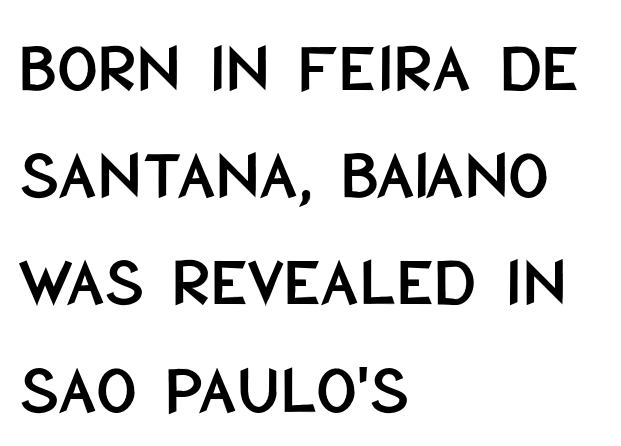
The rendering uses natural spacing where letterforms have individual widths. One-word summary of the alignment: left. Look at the tracking — it's just the regular setting, nothing added. Lines of text with bare space underneath. Look at the bottom of the vertical strokes: they stop flat, with no serifs.
